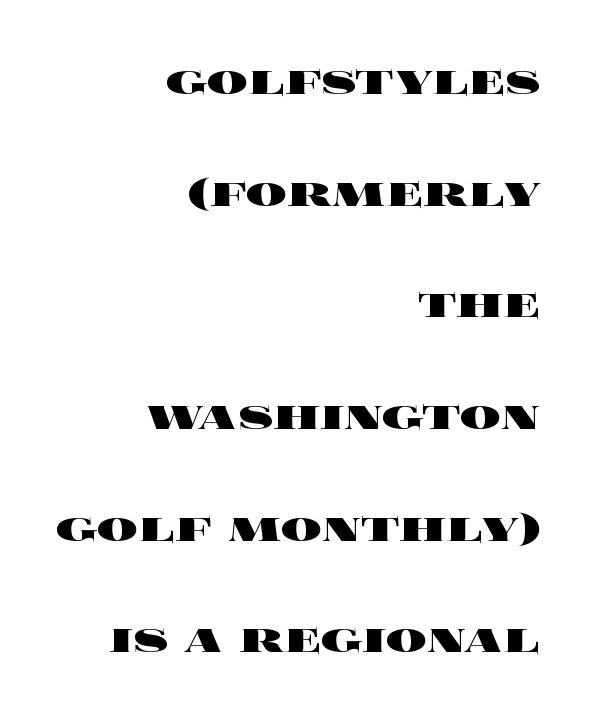
The image shows 51 px heavy, wide type, upright; set right-aligned, loose line spacing (2.19x), normal letter spacing, not underlined; a large x-height.
